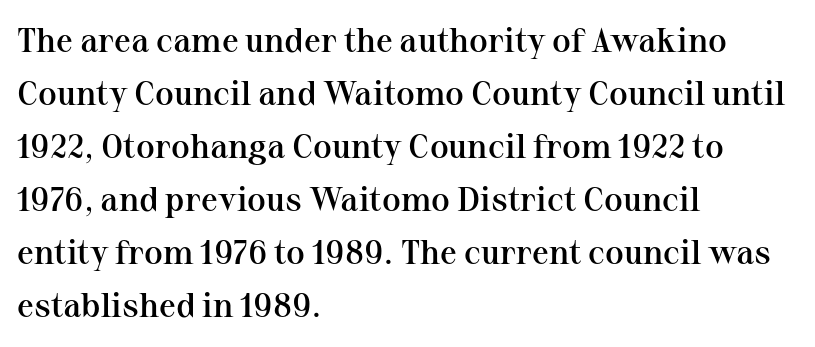
The image shows 34 px semibold serif type, upright; set left-aligned, normal line spacing (1.56x), normal letter spacing, not underlined; medium stroke contrast and a medium x-height.
